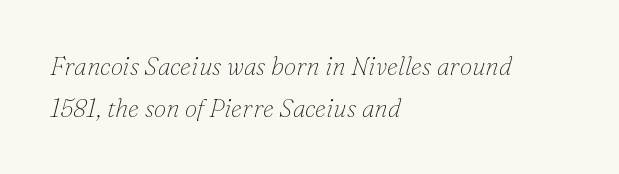
You could call the tracking neutral — neither tight nor loose. Each new line begins a customary step beneath the previous one. Just letters on the line, the space beneath them empty. Vertical stems look standard width or narrower in stroke.
